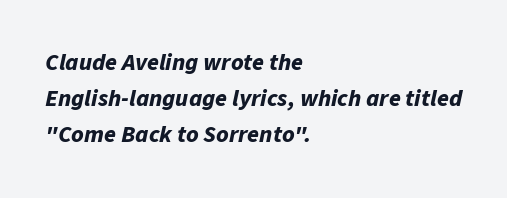
The image shows 24 px bold type, italic (leaning right); set left-aligned, normal line spacing (1.51x), normal letter spacing, not underlined.
